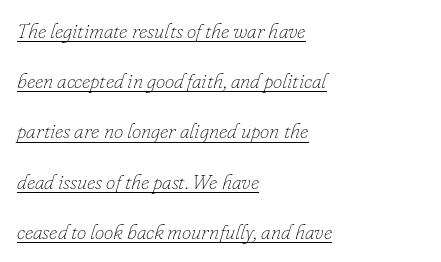
Q: Is the text bold? A: No.
Q: Is the text italic (slanted)? A: Yes, it leans right by about 16 degrees.
Q: Is the text underlined? A: Yes.
Q: How is the paragraph aligned? A: Left-aligned.
Q: Is the spacing between letters normal or unusually wide? A: Normal.
Q: Is the spacing between lines tight, normal or loose? A: Loose.
